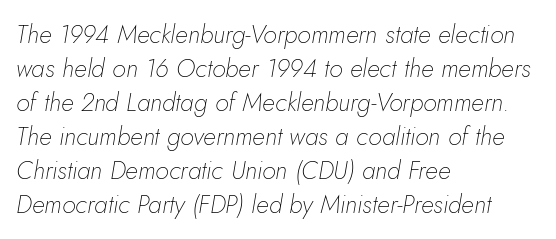
The image shows 25 px text type, italic (leaning right); set left-aligned, normal line spacing (1.36x), normal letter spacing, not underlined.
